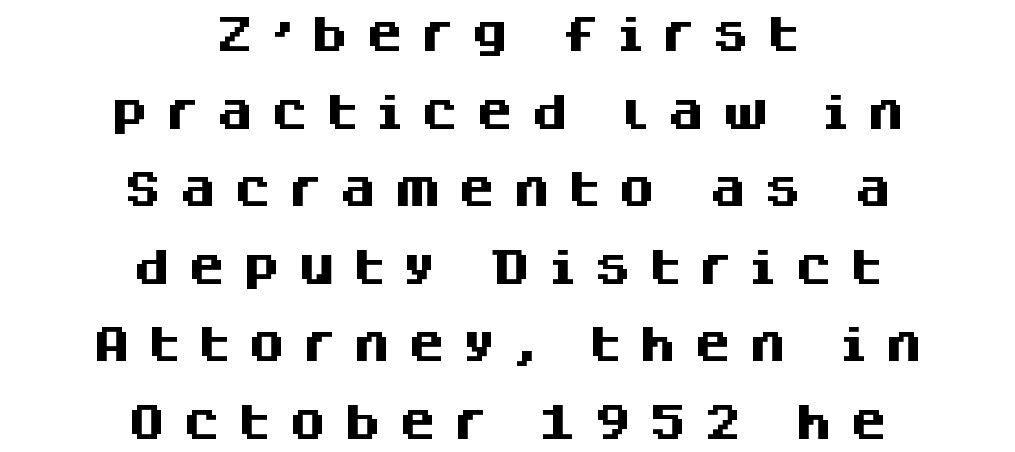
{"serif": "no", "italic": "no", "bold": "yes", "weight": "heavy", "width": "normal", "stroke_contrast": "medium", "x_height": "large", "monospaced": "no", "underline": "no", "align": "center", "line_spacing": "loose", "line_spacing_ratio": 1.99, "letter_spacing": "wide", "letter_spacing_em": 0.41, "glyph_px": 39}
